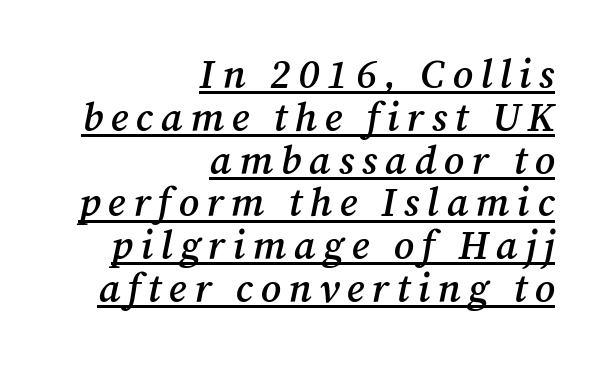
The image shows 40 px semibold serif type, italic (leaning right); set right-aligned, tight line spacing (1.07x), underlined; medium stroke contrast and a medium x-height.
